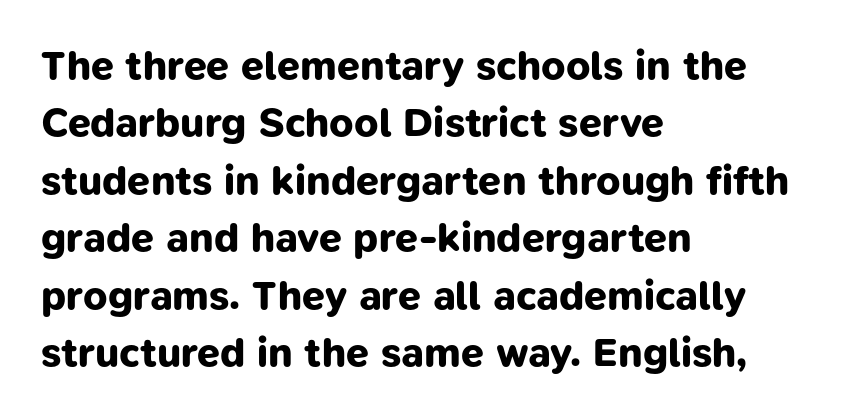
{"serif": "no", "bold": "yes", "weight": "bold", "width": "normal", "stroke_contrast": "low", "x_height": "medium", "monospaced": "no", "underline": "no", "align": "left", "line_spacing": "normal", "line_spacing_ratio": 1.4, "letter_spacing": "normal", "letter_spacing_em": 0.0, "glyph_px": 41}
